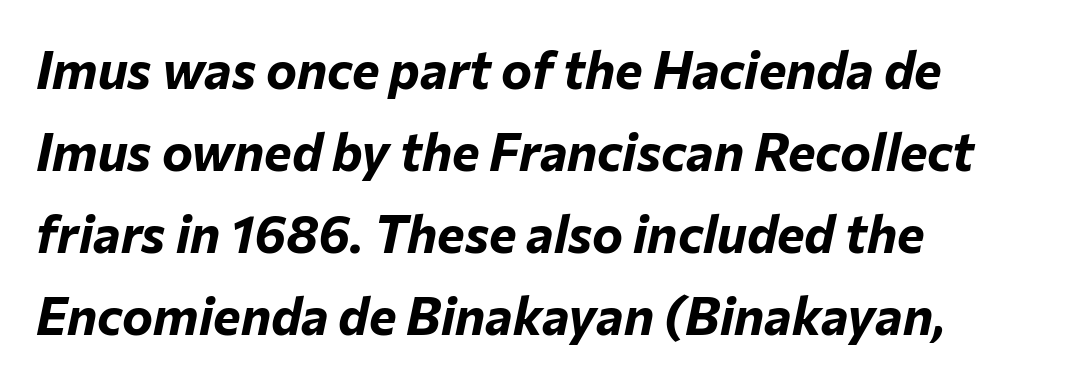
Q: Is the text bold? A: Yes.
Q: Is the text italic (slanted)? A: Yes, it leans right by about 12 degrees.
Q: Is the text underlined? A: No.
Q: How is the paragraph aligned? A: Left-aligned.
Q: Is the spacing between letters normal or unusually wide? A: Normal.
Q: Is the spacing between lines tight, normal or loose? A: Normal.
Q: Width (condensed, normal, or wide)? A: Normal.
Q: Stroke contrast? A: Low.
Q: x-height? A: Medium.
Q: Monospaced? A: No.
